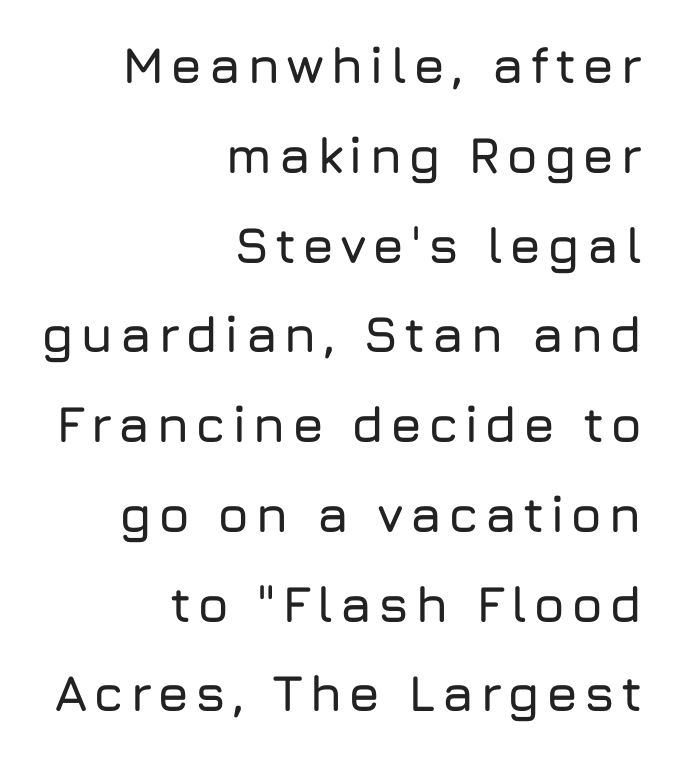
Check where the strokes stop: nothing finishes them off — pure sans. Unlike italic type, these characters show no tilt at all. In CSS terms this would be text-align: right. Quick note: underline off. Here the designer chose a conventional face with non-uniform glyph widths.
